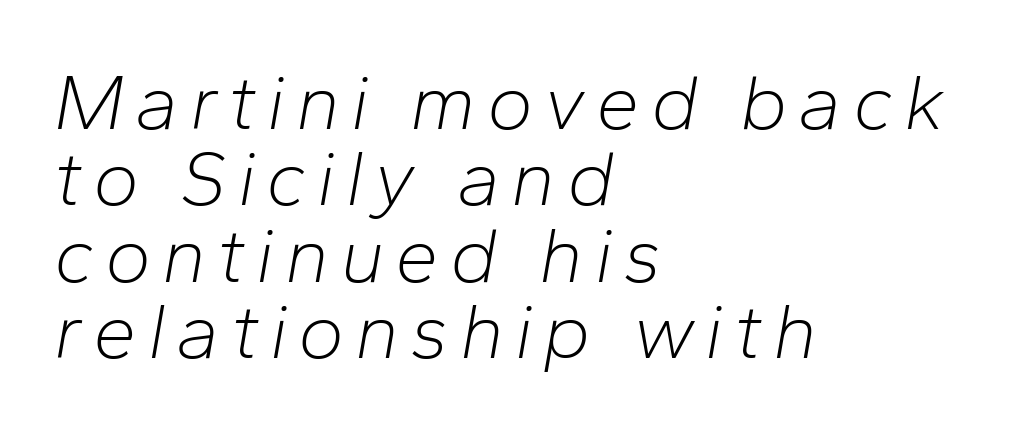
Q: Is the text bold? A: No.
Q: Is the text italic (slanted)? A: Yes, it leans right by about 10 degrees.
Q: Is the text underlined? A: No.
Q: How is the paragraph aligned? A: Left-aligned.
Q: Is the spacing between lines tight, normal or loose? A: Tight.
Q: Width (condensed, normal, or wide)? A: Normal.
Q: Stroke contrast? A: Low.
Q: x-height? A: Medium.
Q: Monospaced? A: No.
